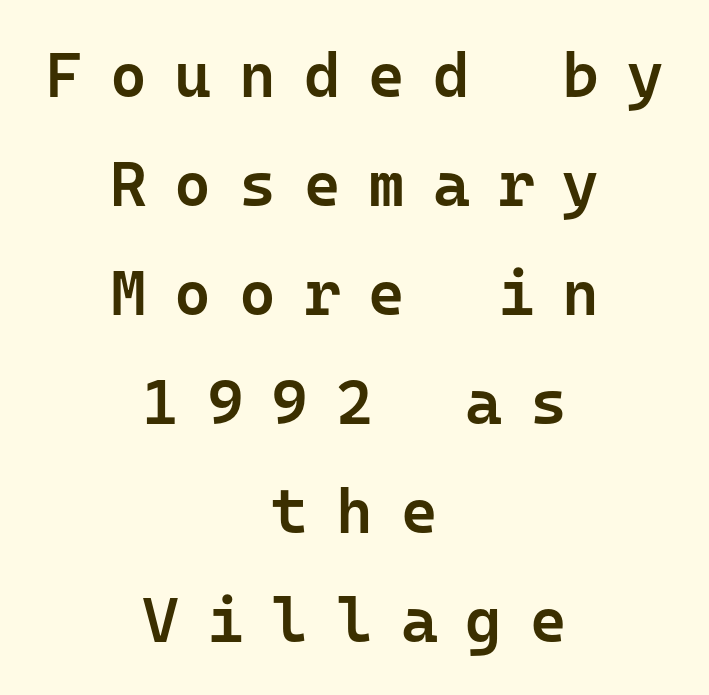
Q: Is the text bold? A: Semi-bold.
Q: Is the text italic (slanted)? A: No, it is upright.
Q: Is the typeface a serif or a sans-serif typeface? A: Sans-serif.
Q: Is the text underlined? A: No.
Q: How is the paragraph aligned? A: Centered.
Q: Is the spacing between letters normal or unusually wide? A: Unusually wide.
Q: Width (condensed, normal, or wide)? A: Normal.
Q: Stroke contrast? A: Low.
Q: x-height? A: Medium.
Q: Monospaced? A: Yes.
